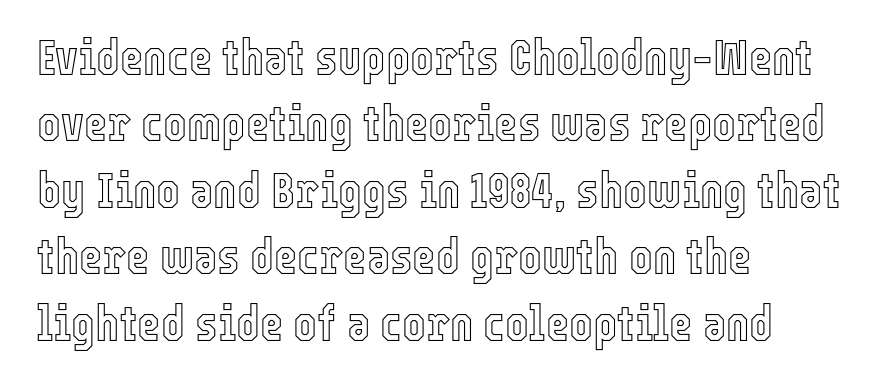
{"italic": "no", "width": "condensed", "x_height": "medium", "monospaced": "no", "underline": "no", "align": "left", "line_spacing": "normal", "line_spacing_ratio": 1.33, "letter_spacing": "normal", "letter_spacing_em": 0.0, "glyph_px": 50}
